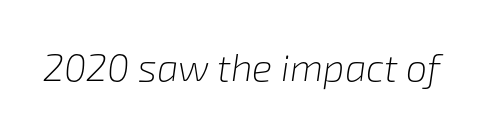
Q: Is the text bold? A: No.
Q: Is the text italic (slanted)? A: Yes, it leans right by about 8 degrees.
Q: Is the text underlined? A: No.
Q: Is the spacing between letters normal or unusually wide? A: Normal.
Q: Width (condensed, normal, or wide)? A: Normal.
Q: Stroke contrast? A: Low.
Q: x-height? A: Medium.
Q: Monospaced? A: No.
